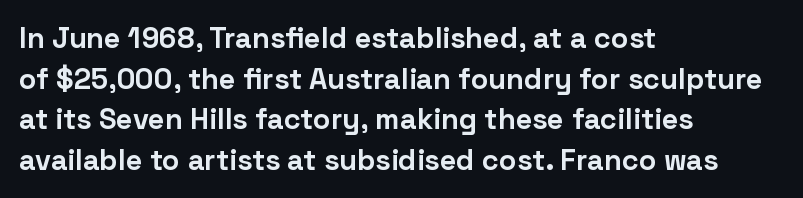
Q: Is the text bold? A: Yes.
Q: Is the text italic (slanted)? A: No, it is upright.
Q: Is the typeface a serif or a sans-serif typeface? A: Sans-serif.
Q: Is the text underlined? A: No.
Q: How is the paragraph aligned? A: Left-aligned.
Q: Is the spacing between letters normal or unusually wide? A: Normal.
Q: Is the spacing between lines tight, normal or loose? A: Normal.
Q: Width (condensed, normal, or wide)? A: Normal.
Q: Stroke contrast? A: Low.
Q: x-height? A: Medium.
Q: Monospaced? A: No.
